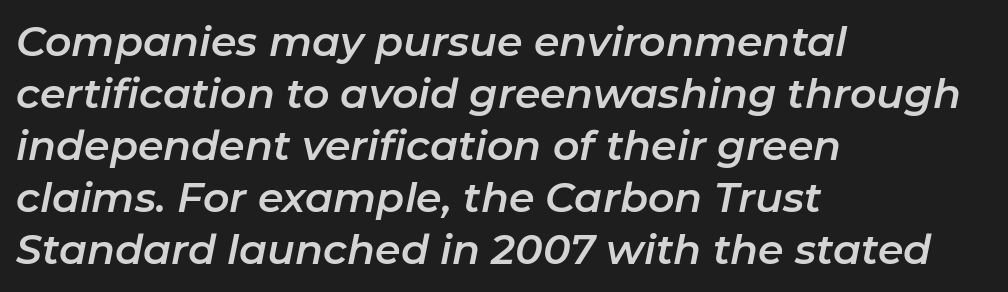
{"italic": "yes", "lean": "right", "slant_degrees": 11, "width": "normal", "stroke_contrast": "low", "x_height": "medium", "monospaced": "no", "underline": "no", "align": "left", "line_spacing": "normal", "line_spacing_ratio": 1.27, "letter_spacing": "normal", "letter_spacing_em": 0.0, "glyph_px": 41}
